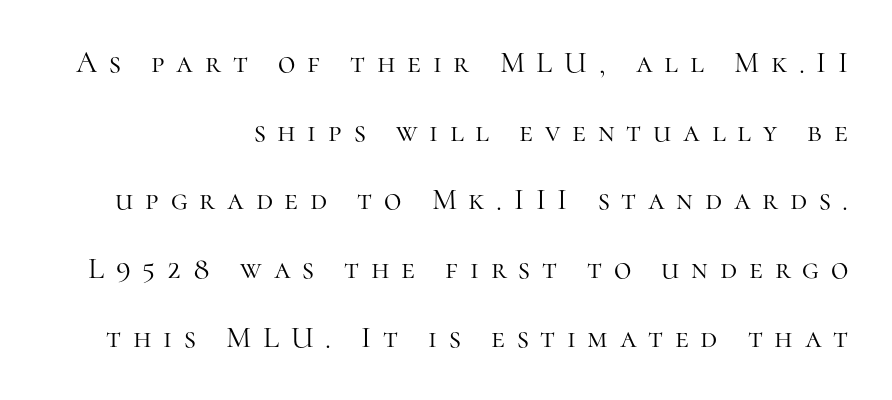
Note the varied advance widths — an 'i' is clearly narrower than an 'm'. Decoration check: the copy has no underline. Honestly, the rows look like they've been pulled way apart. Summary of weight: not heavy and not bold. This rendering widens character spacing well past its baseline value. Little horizontal feet cap the strokes, marking this as serif type.
